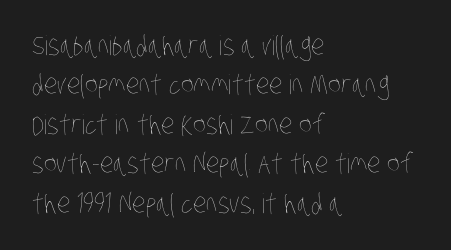
{"bold": "no", "underline": "no", "align": "left", "line_spacing": "normal", "line_spacing_ratio": 1.46, "letter_spacing": "normal", "letter_spacing_em": 0.0, "glyph_px": 27}
